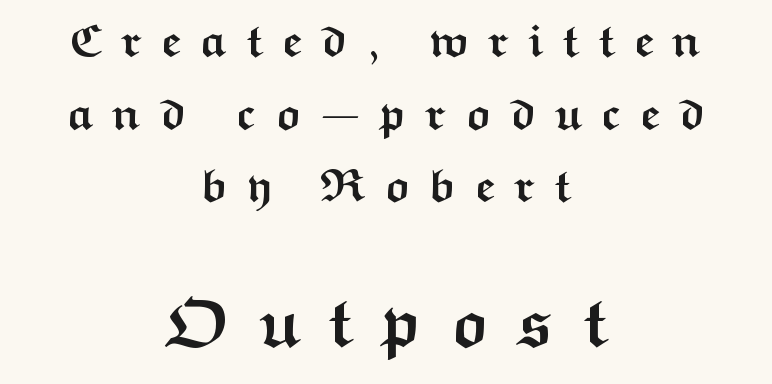
Look at the glyph heights: the lower group is clearly the bigger setting. A typesetter would call this leading conventional body-copy spacing. The rag falls on both sides of this text block equally. Heavy, bold letterforms. Are there feet on the stems? There aren't — it's a sans. Words appear elongated and porous because spacing is wide.
